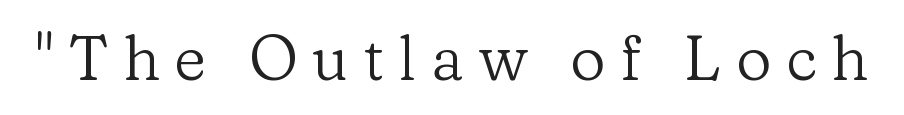
{"serif": "yes", "italic": "no", "bold": "no", "weight": "regular", "width": "normal", "stroke_contrast": "low", "x_height": "medium", "monospaced": "no", "underline": "no", "letter_spacing": "wide", "letter_spacing_em": 0.23, "glyph_px": 62}
